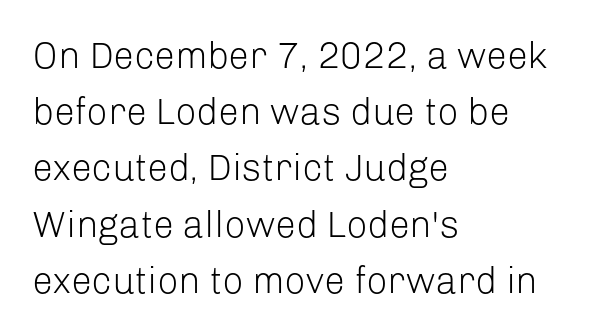
{"serif": "no", "italic": "no", "bold": "no", "weight": "light", "width": "normal", "stroke_contrast": "low", "x_height": "medium", "monospaced": "no", "underline": "no", "align": "left", "line_spacing": "normal", "line_spacing_ratio": 1.52, "letter_spacing": "normal", "letter_spacing_em": 0.0, "glyph_px": 37}
